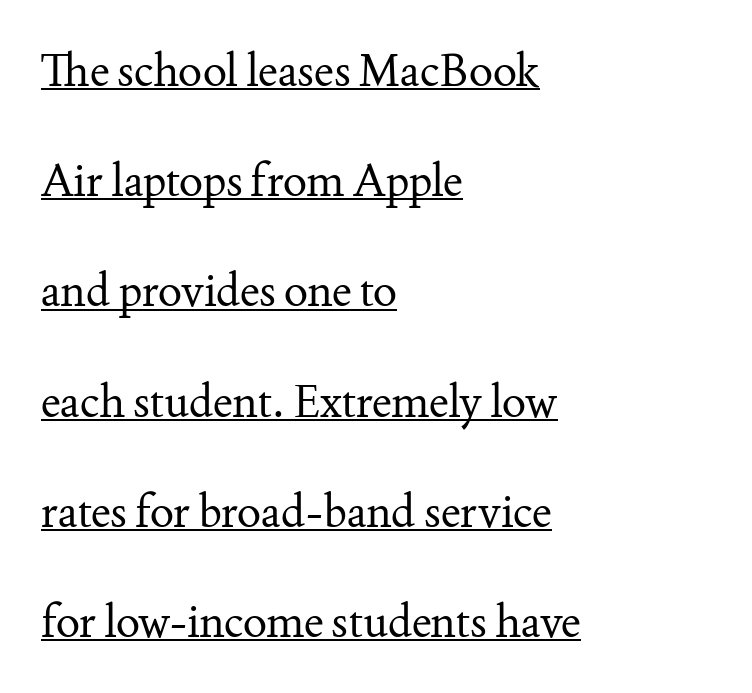
You could not count columns in this text — the font is proportionally spaced. Old-style or modern, the face here clearly has serifs. Bold? No — there's no thickening of the strokes. The typesetter chose a ragged-right arrangement here. Every word sits above its own underline.
